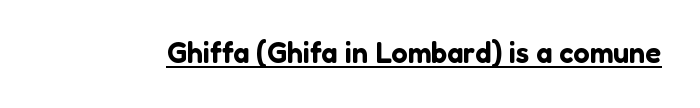
The image shows 29 px sans-serif type, upright; set normal letter spacing, underlined; low stroke contrast and a medium x-height.
